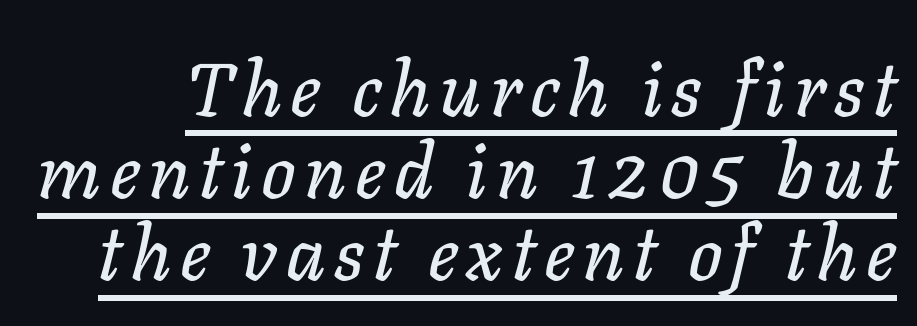
The words here are underlined. Reading down the column, the eye jumps only a short way to each next line. Varying glyph widths throughout — classic text-font behaviour. A typesetter would mark this as italic.
